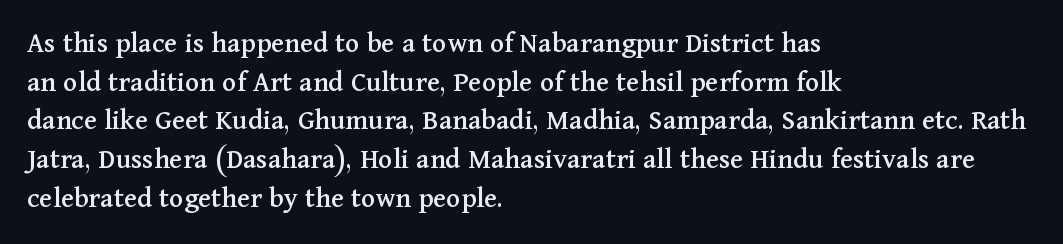
Q: Is the text italic (slanted)? A: No, it is upright.
Q: Is the typeface a serif or a sans-serif typeface? A: Serif.
Q: Is the text underlined? A: No.
Q: How is the paragraph aligned? A: Left-aligned.
Q: Is the spacing between letters normal or unusually wide? A: Normal.
Q: Is the spacing between lines tight, normal or loose? A: Normal.
Q: Width (condensed, normal, or wide)? A: Normal.
Q: Stroke contrast? A: Medium.
Q: x-height? A: Medium.
Q: Monospaced? A: No.
